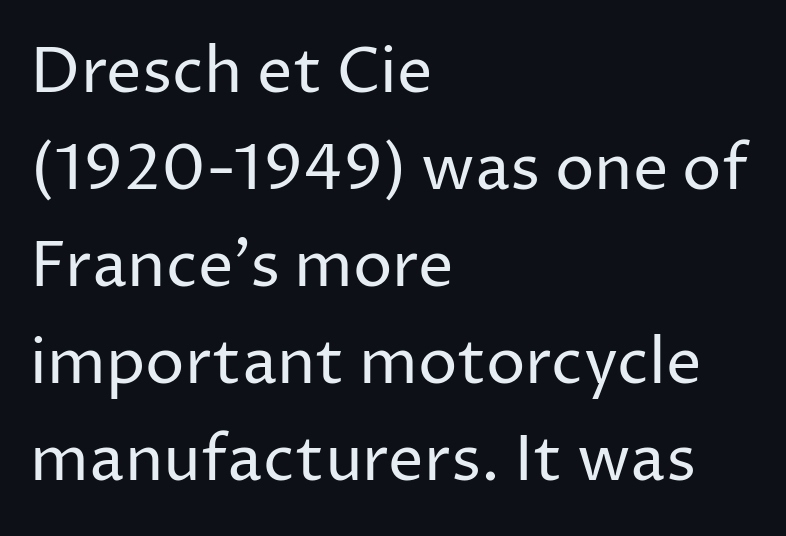
Q: Is the text bold? A: No.
Q: Is the text italic (slanted)? A: No, it is upright.
Q: Is the typeface a serif or a sans-serif typeface? A: Sans-serif.
Q: Is the text underlined? A: No.
Q: How is the paragraph aligned? A: Left-aligned.
Q: Is the spacing between letters normal or unusually wide? A: Normal.
Q: Is the spacing between lines tight, normal or loose? A: Normal.
Q: Width (condensed, normal, or wide)? A: Normal.
Q: Stroke contrast? A: Low.
Q: x-height? A: Medium.
Q: Monospaced? A: No.
